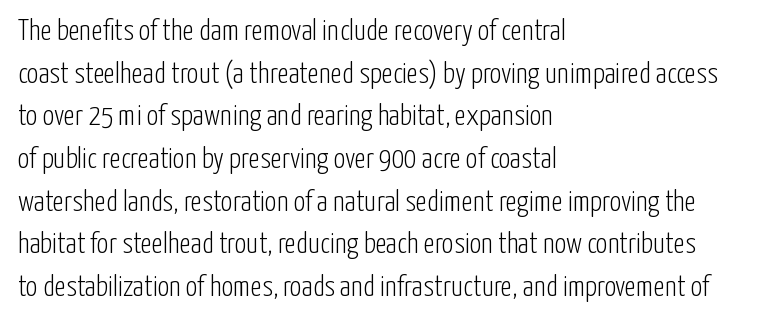
{"serif": "no", "italic": "no", "bold": "no", "weight": "light", "width": "condensed", "stroke_contrast": "low", "x_height": "medium", "monospaced": "no", "underline": "no", "align": "left", "line_spacing": "normal", "line_spacing_ratio": 1.47, "letter_spacing": "normal", "letter_spacing_em": 0.0, "glyph_px": 29}
